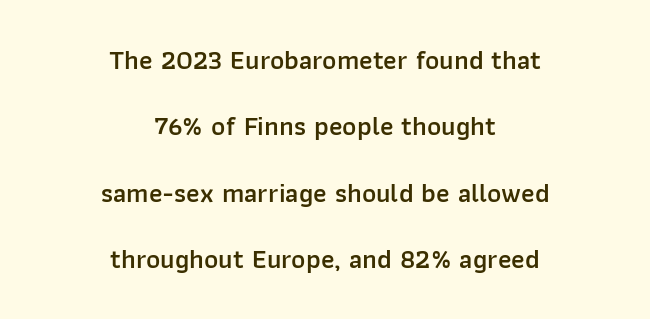
Q: Is the text bold? A: Semi-bold.
Q: Is the text italic (slanted)? A: No, it is upright.
Q: Is the text underlined? A: No.
Q: How is the paragraph aligned? A: Centered.
Q: Is the spacing between letters normal or unusually wide? A: Normal.
Q: Is the spacing between lines tight, normal or loose? A: Loose.
